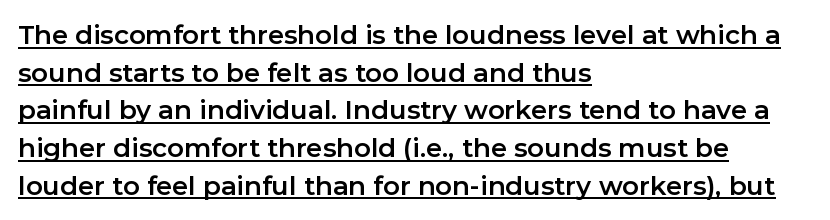
The image shows 26 px text type, upright; set left-aligned, normal line spacing (1.45x), normal letter spacing, underlined.
